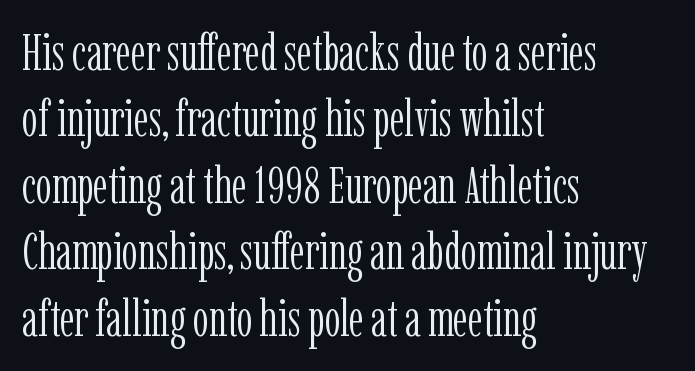
The image shows 50 px light, condensed serif type, upright; set left-aligned, normal line spacing (1.33x), normal letter spacing, not underlined; low stroke contrast and a medium x-height.
